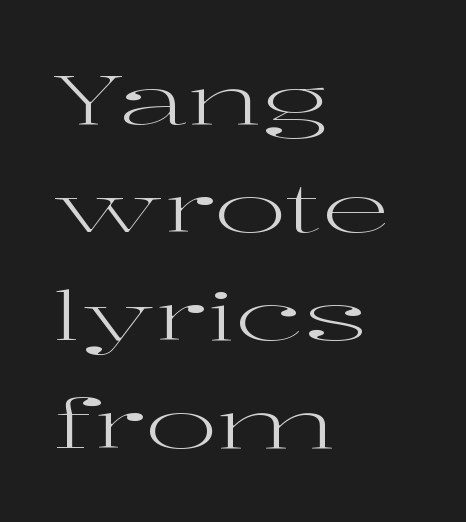
The image shows 68 px regular-weight, wide serif type, upright; set left-aligned, normal line spacing (1.59x), normal letter spacing, not underlined; high stroke contrast and a medium x-height.
